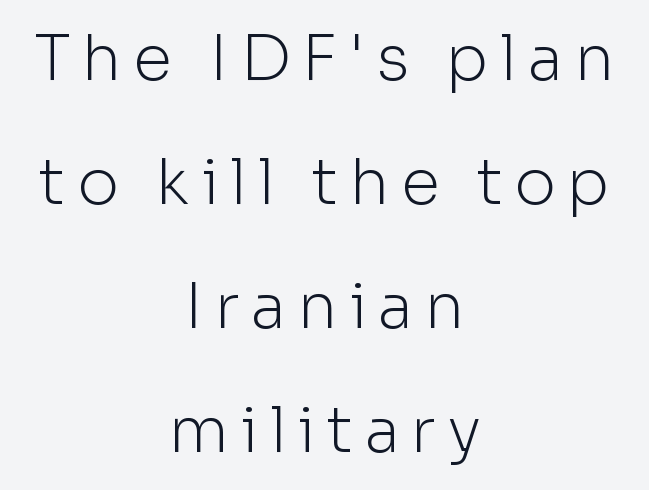
The image shows 63 px light sans-serif type, upright; set centered, loose line spacing (1.97x), not underlined; low stroke contrast and a medium x-height.
